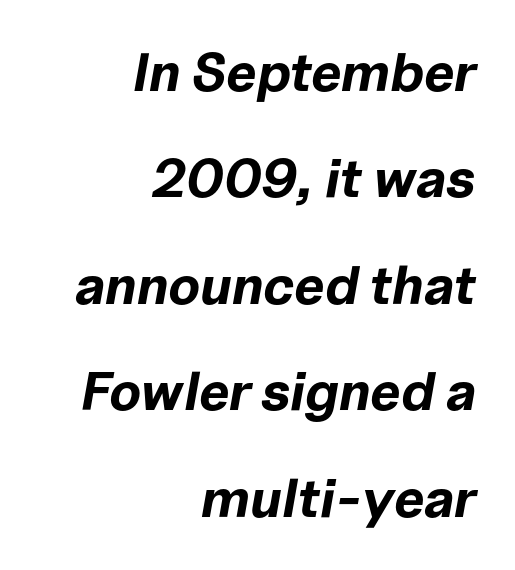
{"italic": "yes", "lean": "right", "slant_degrees": 10, "bold": "yes", "weight": "bold", "width": "normal", "stroke_contrast": "low", "x_height": "medium", "monospaced": "no", "underline": "no", "align": "right", "line_spacing": "loose", "line_spacing_ratio": 1.97, "letter_spacing": "normal", "letter_spacing_em": 0.0, "glyph_px": 54}
